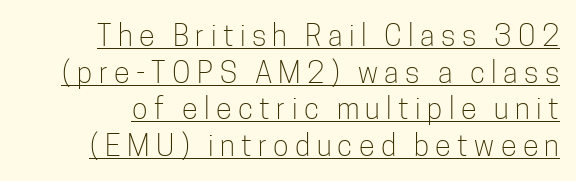
{"serif": "no", "italic": "no", "bold": "no", "weight": "light", "width": "condensed", "stroke_contrast": "low", "x_height": "medium", "monospaced": "no", "underline": "yes", "line_spacing": "normal", "line_spacing_ratio": 1.26, "letter_spacing": "wide", "letter_spacing_em": 0.22, "glyph_px": 29}
